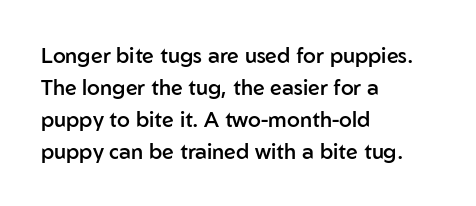
The image shows 21 px text type, upright; set left-aligned, normal line spacing (1.53x), normal letter spacing, not underlined.
